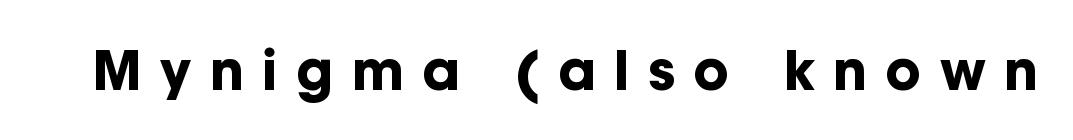
Inter-character spacing is expanded well beyond the font's built-in metrics. A typesetter would call this proportional, since set widths differ per character. Style check: upright. Students, this is bold: see how much ink each stroke carries. Anything drawn beneath the words? Only blank space.
